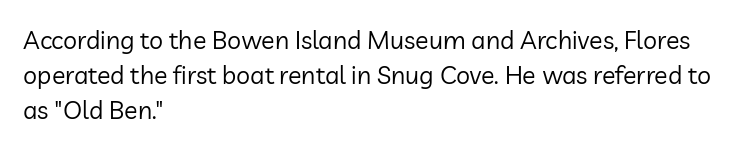
Nobody drew a line under any word here. The passage is arranged the way most books set body copy — flush left. Is the stroke heavy? The answer is a plain regular-or-lighter. Nobody touched the tracking dial on this one. A roman cut, with each character standing at attention. The space between consecutive lines is moderate.
